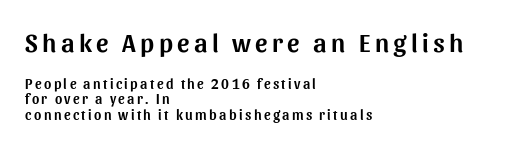
{"italic": "no", "underline": "no", "align": "left", "line_spacing": "tight", "line_spacing_ratio": 1.09, "larger_block": "first", "size_ratio": 1.86, "glyph_px": 26}
